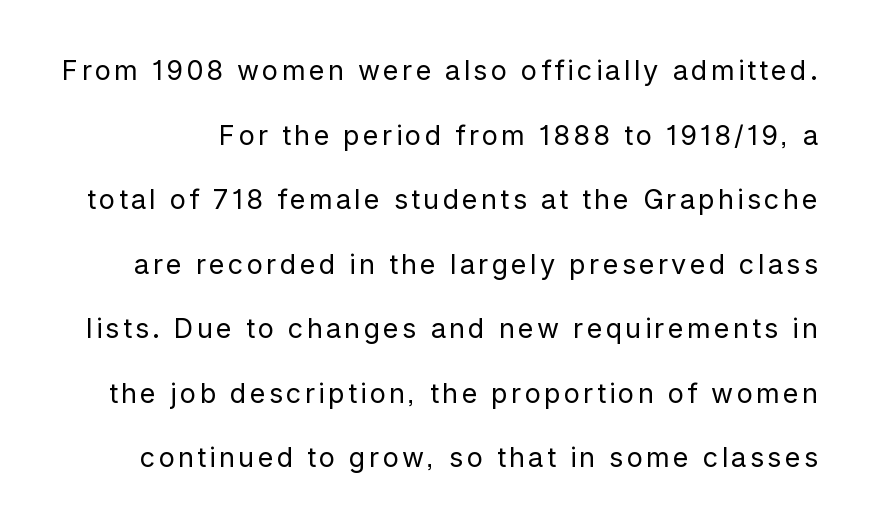
The image shows 27 px text type, upright; set loose line spacing (2.39x), not underlined.
